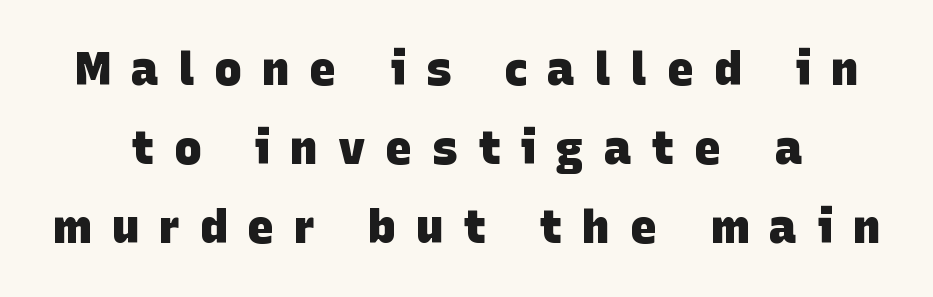
{"serif": "no", "bold": "yes", "weight": "heavy", "width": "normal", "stroke_contrast": "low", "x_height": "large", "monospaced": "no", "underline": "no", "line_spacing_ratio": 1.72, "letter_spacing": "wide", "letter_spacing_em": 0.43, "glyph_px": 46}
